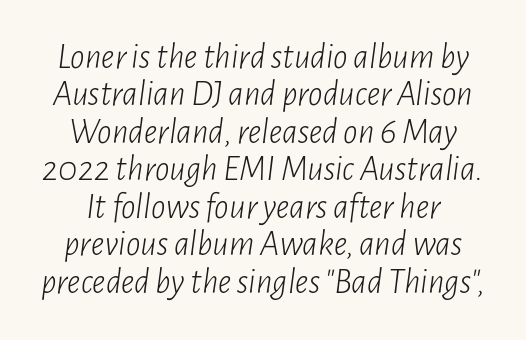
{"italic": "yes", "lean": "right", "slant_degrees": 7, "bold": "no", "weight": "light", "width": "condensed", "stroke_contrast": "low", "x_height": "medium", "monospaced": "no", "underline": "no", "line_spacing": "tight", "line_spacing_ratio": 1.04, "letter_spacing": "normal", "letter_spacing_em": 0.0, "glyph_px": 36}
